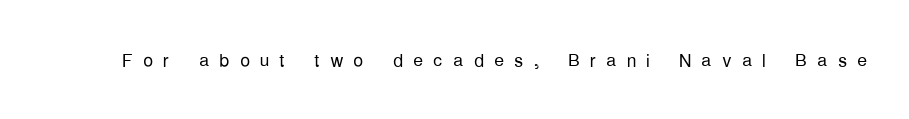
{"italic": "no", "bold": "no", "underline": "no", "letter_spacing": "wide", "letter_spacing_em": 0.4, "glyph_px": 25}
